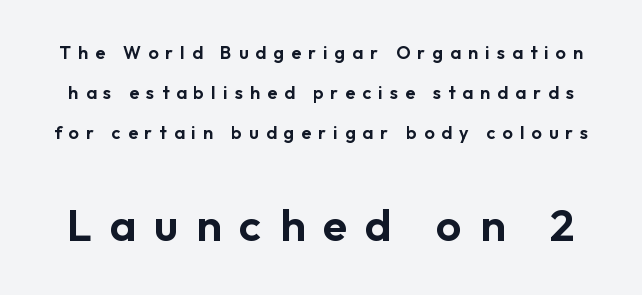
Proportional: the letters do not fall into vertical columns. Each letter's strokes conclude bluntly, with no projecting serifs. Each row of text sits above clean, open space. The typography opts for an upright posture over an oblique one.
